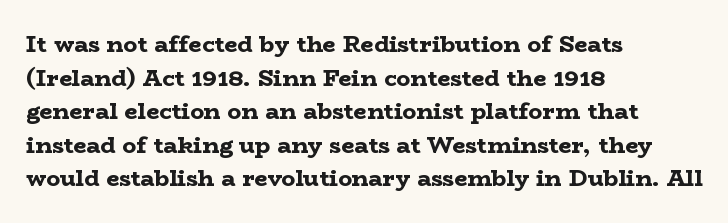
Each line starts at the same left margin while the right side varies. One glance says typical: line gaps are just what's usual. Nope, not italic — everything's standing straight. Plenty of ink on the page — the face is bold.
